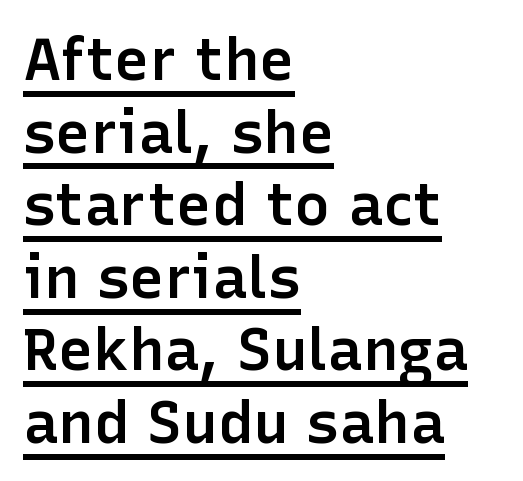
Compared with an ordinary text face, these strokes are moderately heavier — a semibold. The face used here is proportionally spaced, like ordinary book or web type. Emphasis is given by a line drawn under the lettering. The font family rendered here belongs to the sans-serif group. You could call the tracking neutral — neither tight nor loose. If you drew a ruler down the left edge, every line would touch it.
